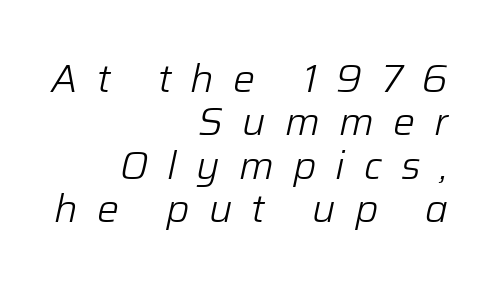
Here the glyphs are tracked loosely, breaking word shapes into spaced letters. Compared with ordinary roman type, these characters are visibly tilted. The passage shown is typed in a proportional face where columns would drift. Horizontally, the lines are justified to the trailing edge only. Only glyphs here, with clear space below each row.
